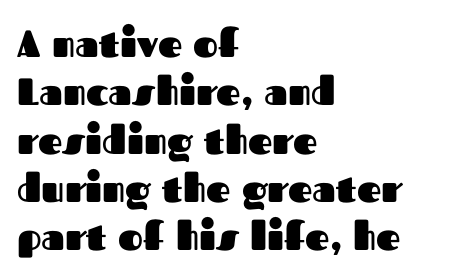
Q: Is the text bold? A: Yes.
Q: Is the text italic (slanted)? A: No, it is upright.
Q: Is the typeface a serif or a sans-serif typeface? A: Sans-serif.
Q: Is the text underlined? A: No.
Q: How is the paragraph aligned? A: Left-aligned.
Q: Is the spacing between letters normal or unusually wide? A: Normal.
Q: Is the spacing between lines tight, normal or loose? A: Normal.
Q: Width (condensed, normal, or wide)? A: Normal.
Q: Stroke contrast? A: Medium.
Q: x-height? A: Medium.
Q: Monospaced? A: No.
